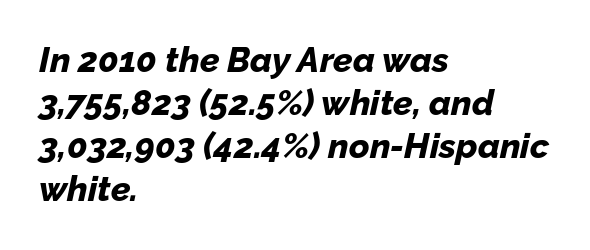
{"italic": "yes", "lean": "right", "slant_degrees": 12, "bold": "yes", "weight": "bold", "width": "normal", "stroke_contrast": "low", "x_height": "medium", "monospaced": "no", "underline": "no", "align": "left", "line_spacing_ratio": 1.23, "letter_spacing": "normal", "letter_spacing_em": 0.0, "glyph_px": 35}
